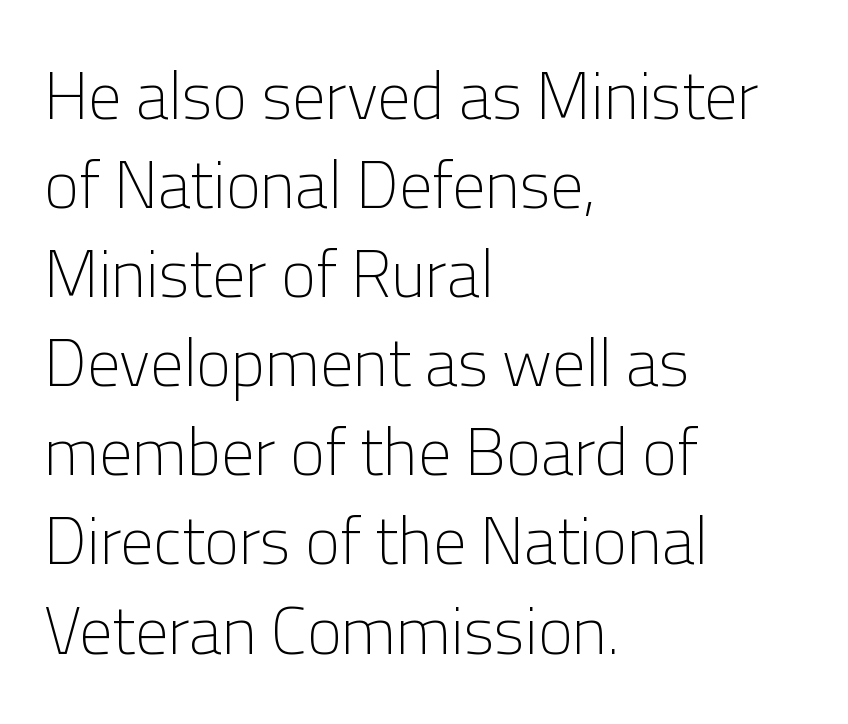
The image shows 66 px light sans-serif type, upright; set left-aligned, normal line spacing (1.35x), normal letter spacing, not underlined; low stroke contrast and a medium x-height.
